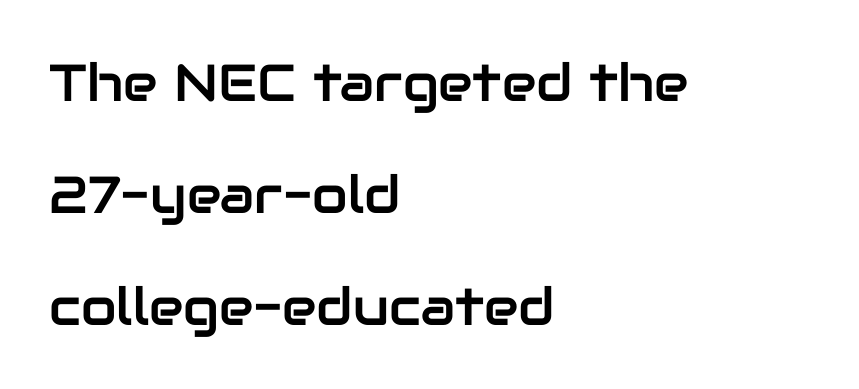
Q: Is the text italic (slanted)? A: No, it is upright.
Q: Is the typeface a serif or a sans-serif typeface? A: Sans-serif.
Q: Is the text underlined? A: No.
Q: How is the paragraph aligned? A: Left-aligned.
Q: Is the spacing between letters normal or unusually wide? A: Normal.
Q: Is the spacing between lines tight, normal or loose? A: Loose.
Q: Width (condensed, normal, or wide)? A: Normal.
Q: Stroke contrast? A: Low.
Q: x-height? A: Medium.
Q: Monospaced? A: No.
